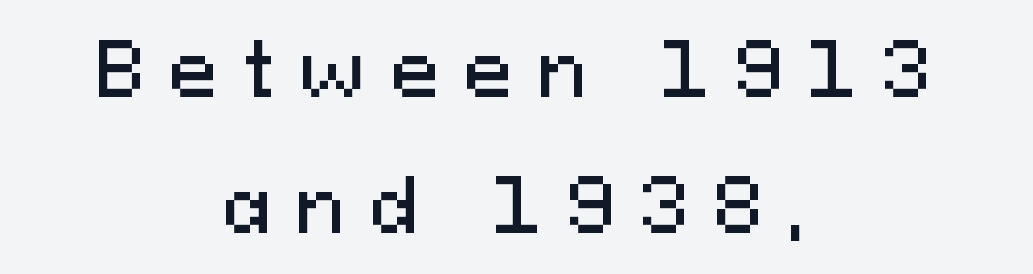
The image shows 74 px sans-serif type, upright; set centered, line spacing 1.84x, unusually wide letter spacing (+0.33 em), not underlined; medium stroke contrast and a medium x-height.
